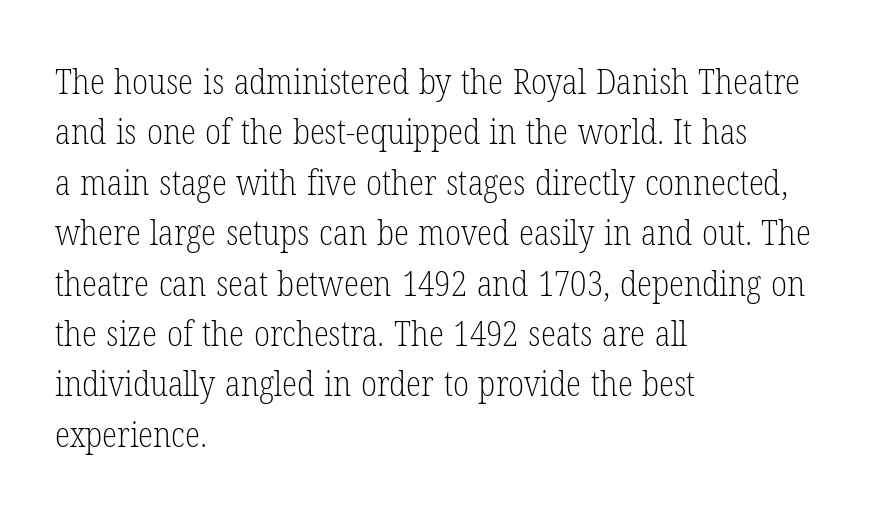
Normally led — the rows are evenly, conventionally spaced. Between one letter and the next there's only the usual sliver of space. Style check: upright. Descenders hang freely into open space.
